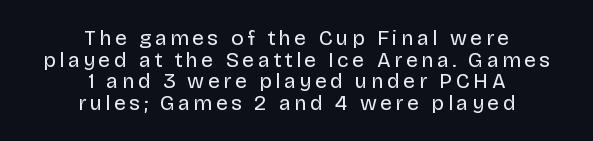
This sample uses an upright cut, with every glyph sitting square on the baseline. Check under the words: just untouched page. This rendering uses center alignment, leaving both contours irregular but symmetric. Leading: reduced.
